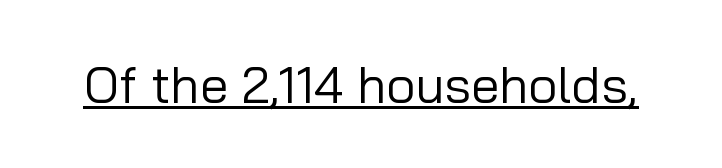
{"serif": "no", "italic": "no", "bold": "no", "weight": "regular", "width": "normal", "stroke_contrast": "low", "x_height": "medium", "monospaced": "no", "underline": "yes", "letter_spacing": "normal", "letter_spacing_em": 0.0, "glyph_px": 51}
